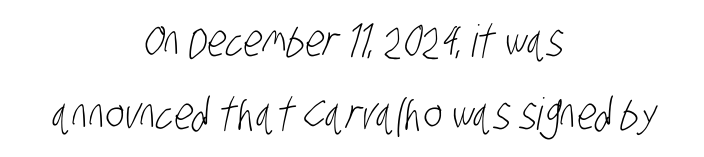
The image shows 44 px light, condensed sans-serif type; set centered, normal line spacing (1.66x), normal letter spacing, not underlined; low stroke contrast and a large x-height.
